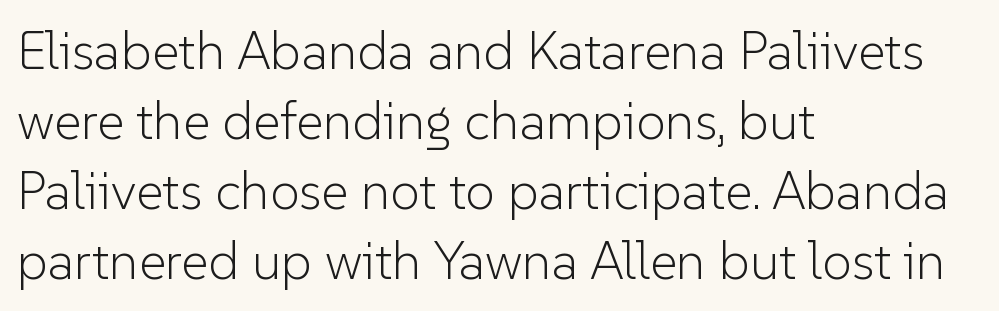
The image shows 53 px light sans-serif type, upright; set left-aligned, normal line spacing (1.32x), normal letter spacing, not underlined; low stroke contrast and a medium x-height.
